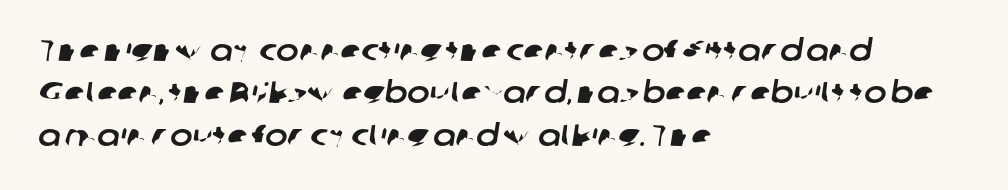
Just letters on the line, the space beneath them empty. Leading: standard. You could not count columns in this text — the font is proportionally spaced. The setting favours the left margin, as ordinary paragraphs usually do.
